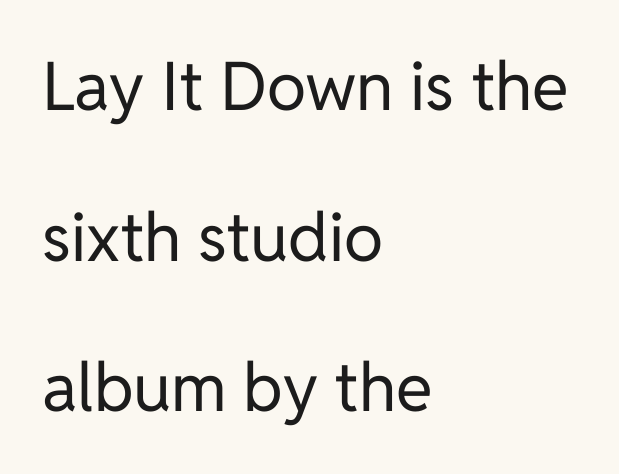
Q: Is the text bold? A: No.
Q: Is the text italic (slanted)? A: No, it is upright.
Q: Is the typeface a serif or a sans-serif typeface? A: Sans-serif.
Q: Is the text underlined? A: No.
Q: How is the paragraph aligned? A: Left-aligned.
Q: Is the spacing between letters normal or unusually wide? A: Normal.
Q: Is the spacing between lines tight, normal or loose? A: Loose.
Q: Width (condensed, normal, or wide)? A: Normal.
Q: Stroke contrast? A: Low.
Q: x-height? A: Medium.
Q: Monospaced? A: No.
